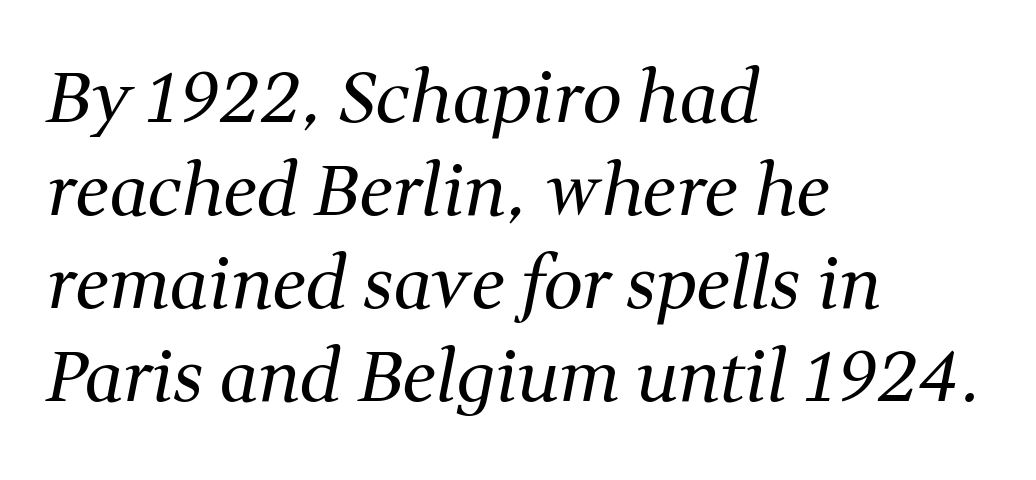
Q: Is the text bold? A: No.
Q: Is the text italic (slanted)? A: Yes, it leans right by about 11 degrees.
Q: Is the typeface a serif or a sans-serif typeface? A: Serif.
Q: Is the text underlined? A: No.
Q: How is the paragraph aligned? A: Left-aligned.
Q: Is the spacing between letters normal or unusually wide? A: Normal.
Q: Is the spacing between lines tight, normal or loose? A: Normal.
Q: Width (condensed, normal, or wide)? A: Normal.
Q: Stroke contrast? A: Medium.
Q: x-height? A: Medium.
Q: Monospaced? A: No.
